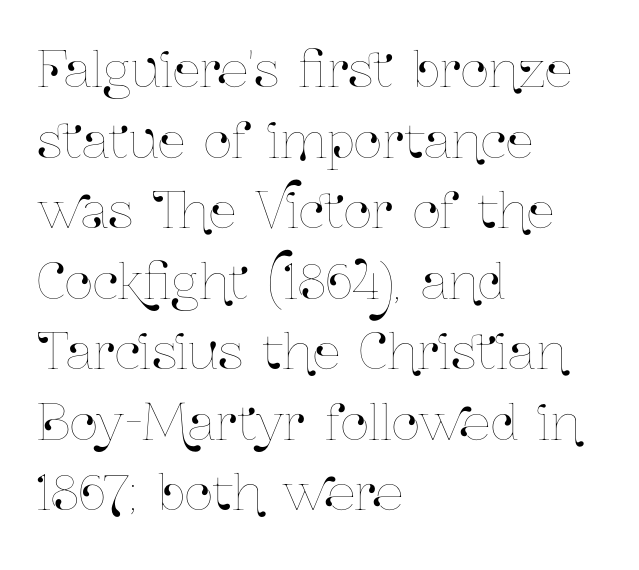
Q: Is the text italic (slanted)? A: No, it is upright.
Q: Is the text underlined? A: No.
Q: How is the paragraph aligned? A: Left-aligned.
Q: Is the spacing between letters normal or unusually wide? A: Normal.
Q: Is the spacing between lines tight, normal or loose? A: Normal.
Q: Width (condensed, normal, or wide)? A: Condensed.
Q: Stroke contrast? A: Low.
Q: x-height? A: Medium.
Q: Monospaced? A: No.
